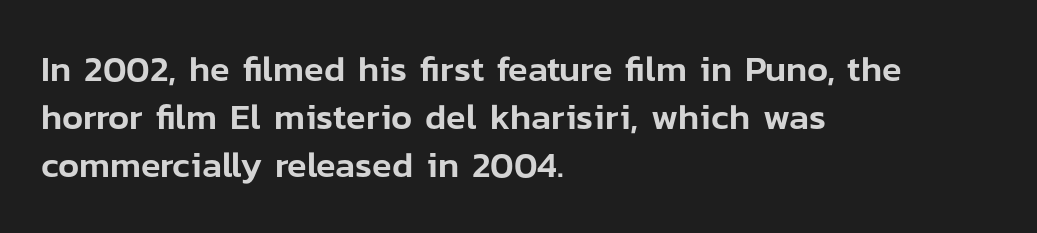
Just letters on the line, the space beneath them empty. This is roman type, the default non-slanted kind. Looks like regular typesetting: each glyph gets only the width it needs. Short note: letters normally spaced. This sample is left-justified, so line endings fall wherever the words run out. Vertical spacing — default.
